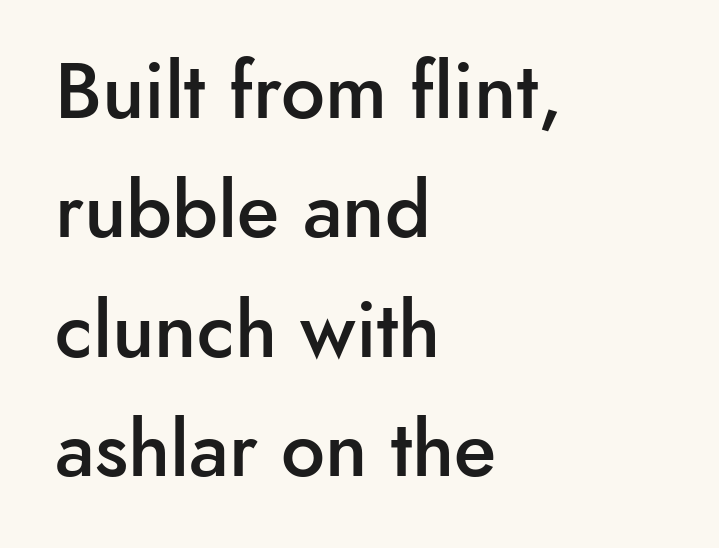
Caption: multi-line text, flush left, ragged right. Each row of text sits above clean, open space. The font's upright variant was chosen for this text. The passage shown is typeset with a sans-serif family. Regular leading. Here the designer chose a conventional face with non-uniform glyph widths.
